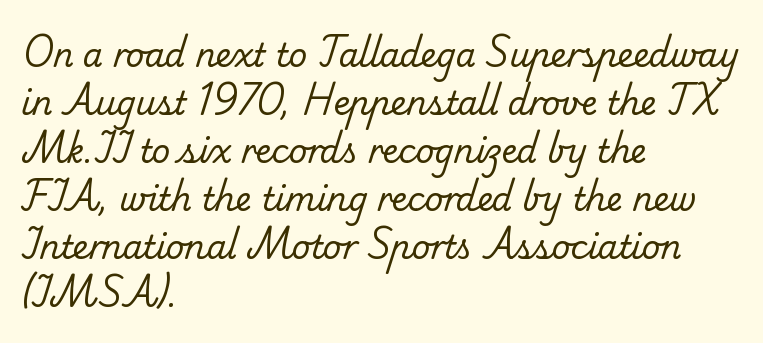
Q: Is the text bold? A: No.
Q: Is the typeface a serif or a sans-serif typeface? A: Serif.
Q: Is the text underlined? A: No.
Q: How is the paragraph aligned? A: Left-aligned.
Q: Is the spacing between letters normal or unusually wide? A: Normal.
Q: Is the spacing between lines tight, normal or loose? A: Normal.
Q: Width (condensed, normal, or wide)? A: Normal.
Q: Stroke contrast? A: Low.
Q: x-height? A: Small.
Q: Monospaced? A: No.
